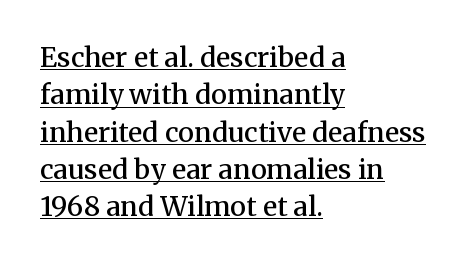
{"italic": "no", "bold": "semi", "underline": "yes", "align": "left", "line_spacing": "normal", "line_spacing_ratio": 1.38, "letter_spacing": "normal", "letter_spacing_em": 0.0, "glyph_px": 27}
